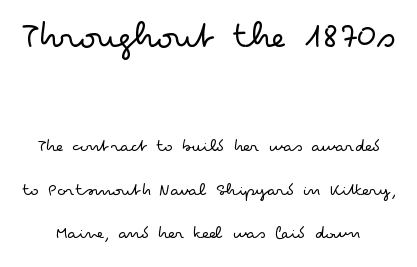
{"serif": "no", "italic": "no", "bold": "no", "weight": "light", "width": "wide", "stroke_contrast": "low", "x_height": "small", "monospaced": "no", "underline": "no", "line_spacing": "loose", "line_spacing_ratio": 2.29, "letter_spacing": "normal", "letter_spacing_em": 0.0, "larger_block": "first", "size_ratio": 2.0, "glyph_px": 38}
